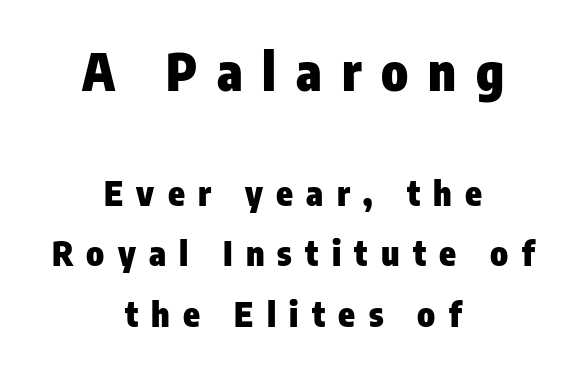
The image shows 51 px heavy, condensed sans-serif type, upright; set centered, line spacing 1.78x, unusually wide letter spacing (+0.39 em), not underlined; the first (top) block is 1.5x larger; low stroke contrast and a medium x-height.
